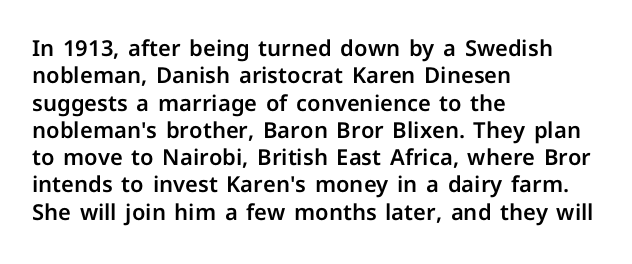
The lines are quadded left. Bare-footed words on every line. Notice how the stems are strictly vertical — no italics here. The gaps between neighbouring characters are ordinary and unremarkable.
